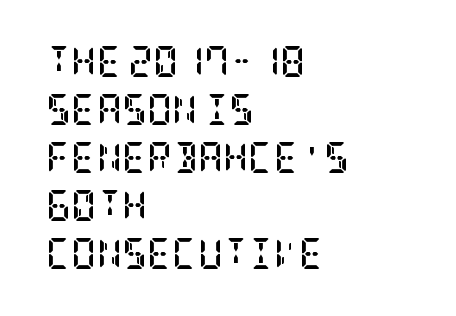
The image shows 31 px semibold, condensed serif type, upright; set left-aligned, normal line spacing (1.55x), normal letter spacing, not underlined; low stroke contrast and a large x-height.
